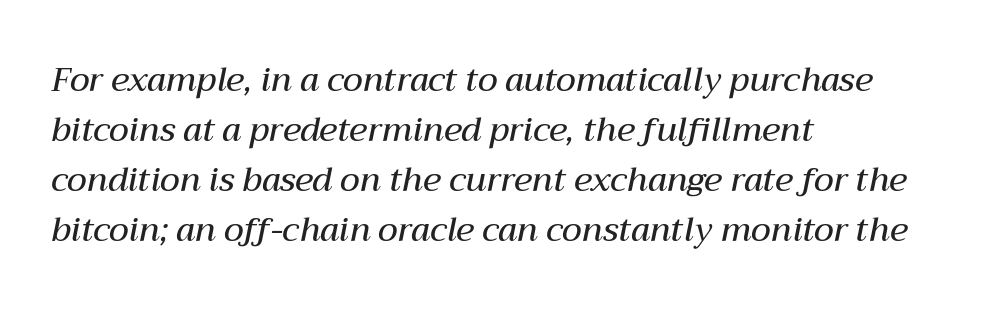
Beneath every word, the page is bare. Honestly, the row spacing looks completely unremarkable. The type is set solid horizontally, with unmodified tracking. Weight: semibold (demi). These lines are rendered in a variable-pitch font. The rendering anchors every line to the left-hand side.
